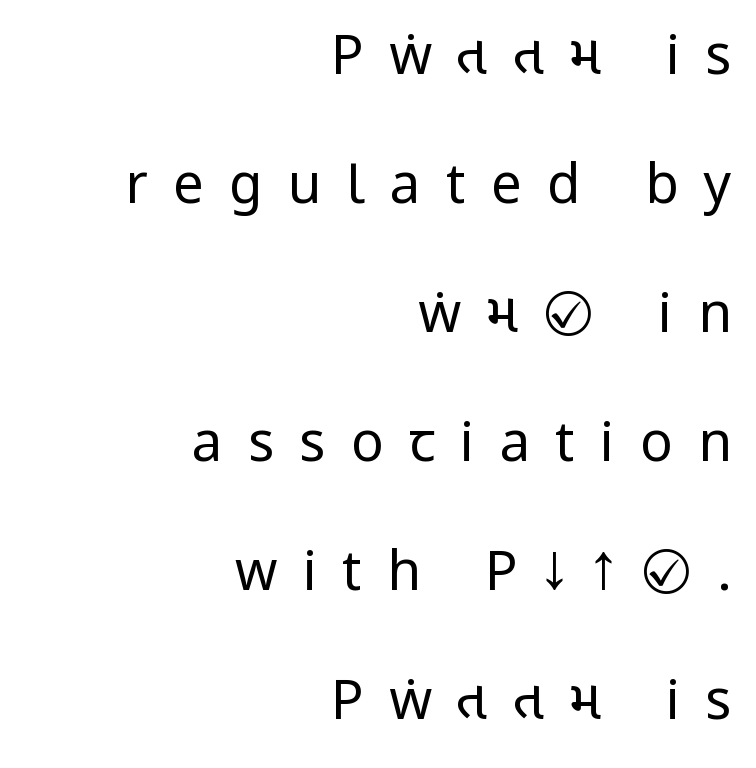
The image shows 54 px regular-weight, condensed sans-serif type, upright; set right-aligned, loose line spacing (2.39x), unusually wide letter spacing (+0.47 em), not underlined; low stroke contrast and a large x-height.
